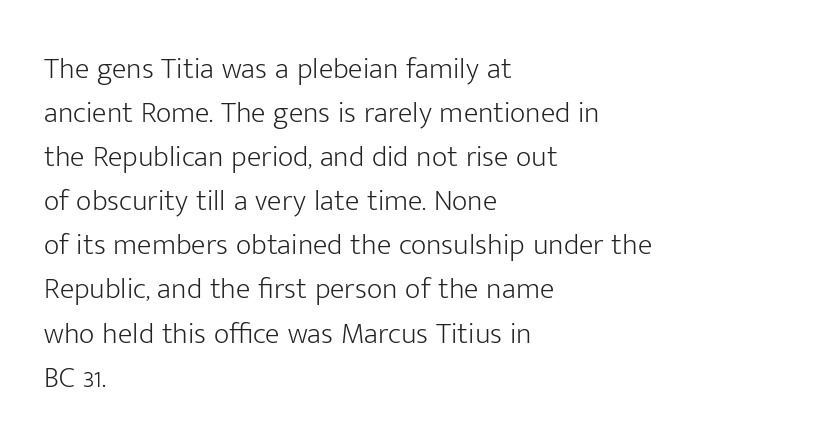
Q: Is the text bold? A: No.
Q: Is the text italic (slanted)? A: No, it is upright.
Q: Is the typeface a serif or a sans-serif typeface? A: Sans-serif.
Q: Is the text underlined? A: No.
Q: How is the paragraph aligned? A: Left-aligned.
Q: Is the spacing between letters normal or unusually wide? A: Normal.
Q: Is the spacing between lines tight, normal or loose? A: Normal.
Q: Width (condensed, normal, or wide)? A: Normal.
Q: Stroke contrast? A: Low.
Q: x-height? A: Medium.
Q: Monospaced? A: No.
